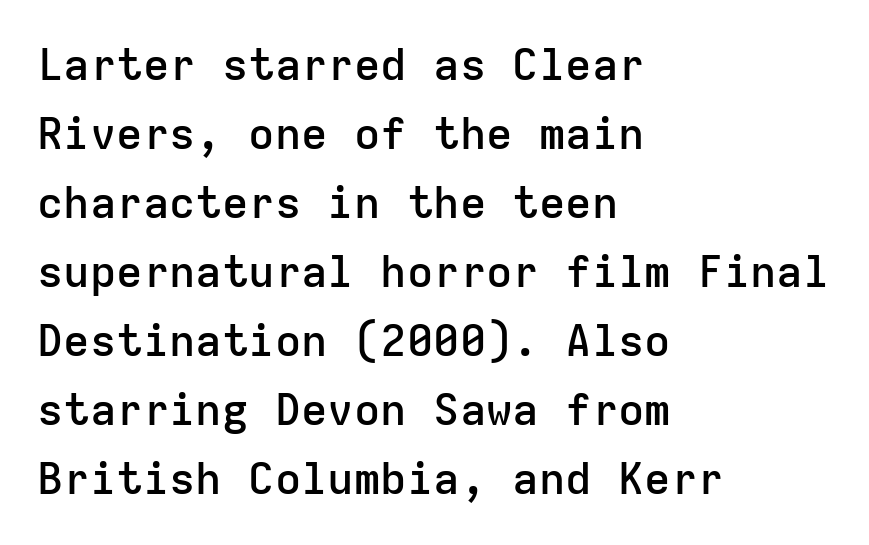
{"serif": "no", "italic": "no", "bold": "semi", "weight": "semibold", "width": "normal", "stroke_contrast": "low", "x_height": "medium", "monospaced": "yes", "underline": "no", "align": "left", "line_spacing": "normal", "line_spacing_ratio": 1.57, "letter_spacing": "normal", "letter_spacing_em": 0.0, "glyph_px": 44}
